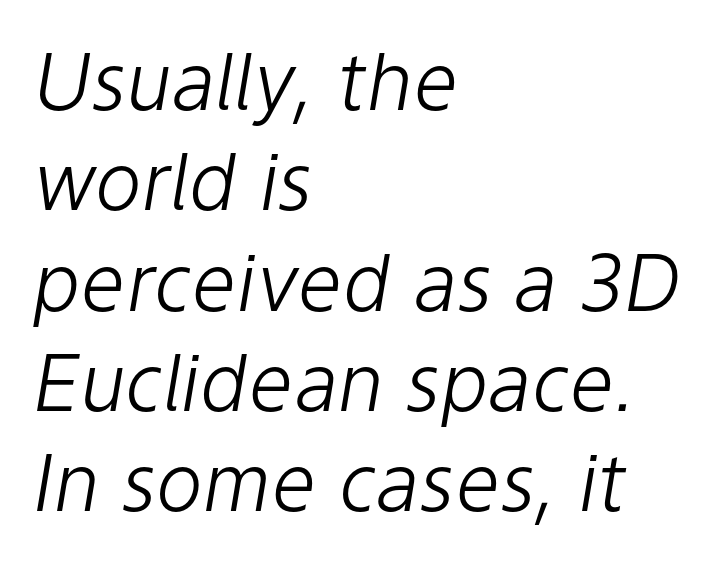
The image shows 79 px light type, italic (leaning right); set left-aligned, normal line spacing (1.27x), normal letter spacing, not underlined; low stroke contrast and a medium x-height.
